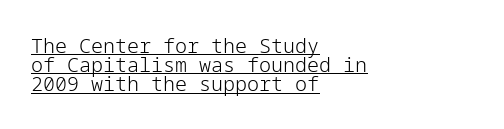
The image shows 20 px text type, upright; set left-aligned, tight line spacing (0.96x), normal letter spacing, underlined.
